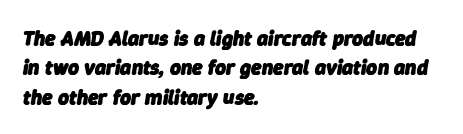
Notice how the stems are inclined rather than vertical — that's the hallmark of italics. Heavy-handed strokes throughout: this text is bold. Does extra space separate the letters? No, they use regular spacing. Lines of text with bare space underneath. These lines sit exactly where default settings would place them. The paragraph has a hard left edge and a soft right edge.
